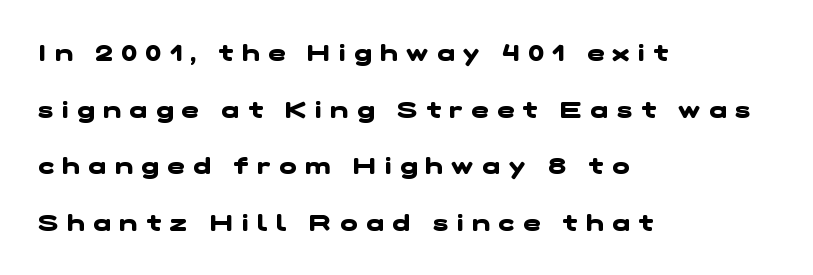
{"bold": "yes", "underline": "no", "align": "left", "line_spacing": "loose", "line_spacing_ratio": 2.46, "letter_spacing": "wide", "letter_spacing_em": 0.38, "glyph_px": 23}
